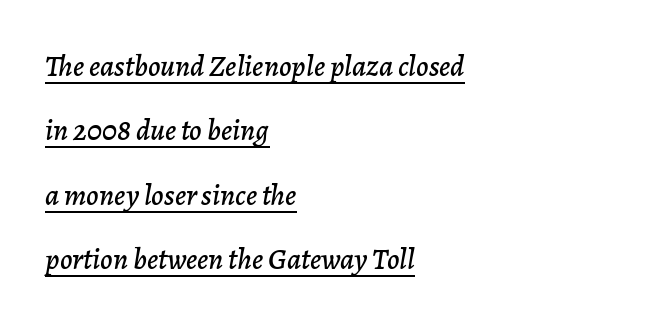
Q: Is the text italic (slanted)? A: Yes, it leans right by about 7 degrees.
Q: Is the text underlined? A: Yes.
Q: How is the paragraph aligned? A: Left-aligned.
Q: Is the spacing between letters normal or unusually wide? A: Normal.
Q: Is the spacing between lines tight, normal or loose? A: Loose.
Q: Width (condensed, normal, or wide)? A: Normal.
Q: Stroke contrast? A: Low.
Q: x-height? A: Medium.
Q: Monospaced? A: No.
